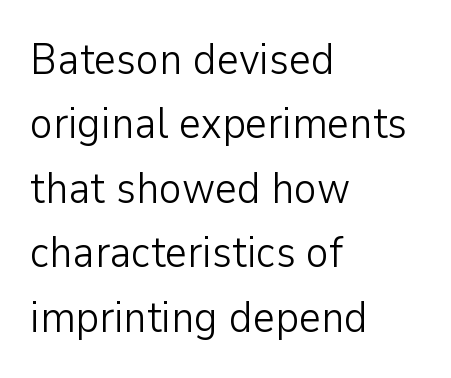
The image shows 43 px light sans-serif type, upright; set left-aligned, normal line spacing (1.5x), normal letter spacing, not underlined; low stroke contrast and a medium x-height.
